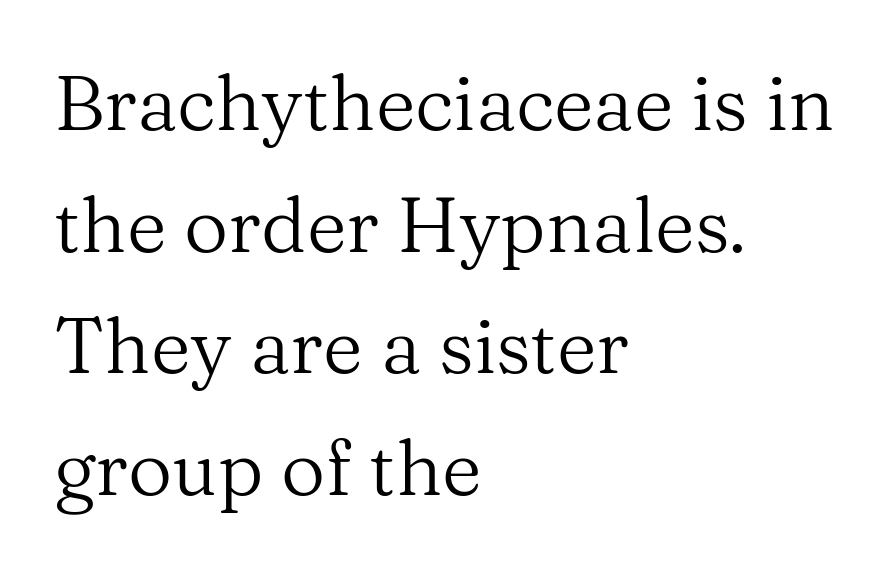
Q: Is the text bold? A: No.
Q: Is the text italic (slanted)? A: No, it is upright.
Q: Is the typeface a serif or a sans-serif typeface? A: Serif.
Q: Is the text underlined? A: No.
Q: How is the paragraph aligned? A: Left-aligned.
Q: Is the spacing between letters normal or unusually wide? A: Normal.
Q: Is the spacing between lines tight, normal or loose? A: Normal.
Q: Width (condensed, normal, or wide)? A: Normal.
Q: Stroke contrast? A: Medium.
Q: x-height? A: Medium.
Q: Monospaced? A: No.
